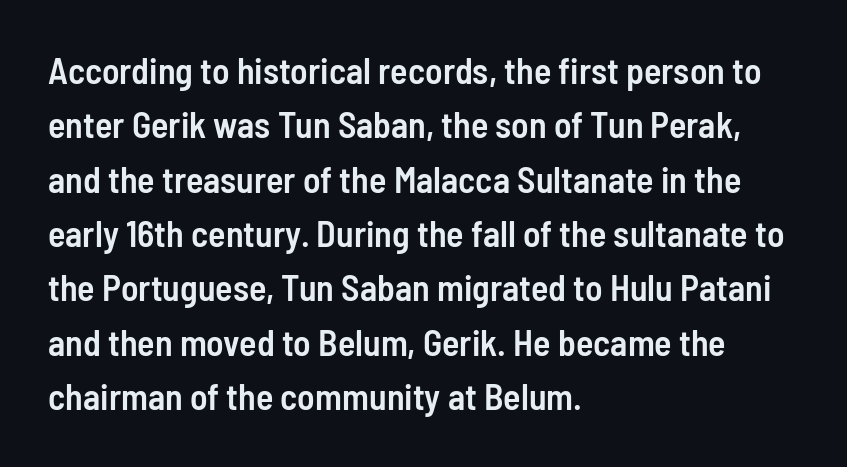
The image shows 36 px semibold, condensed sans-serif type, upright; set left-aligned, normal line spacing (1.51x), normal letter spacing, not underlined; low stroke contrast and a medium x-height.
